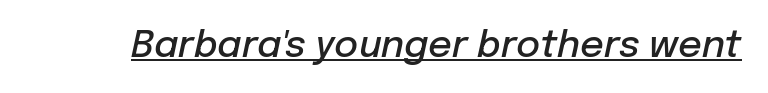
The image shows 37 px semibold type, italic (leaning right); set normal letter spacing, underlined; low stroke contrast and a medium x-height.
